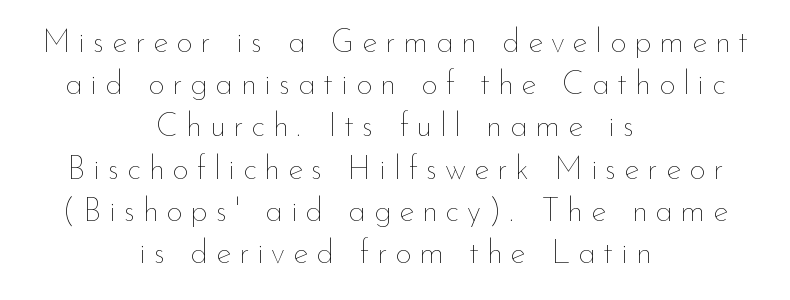
{"italic": "no", "bold": "no", "weight": "thin", "width": "normal", "stroke_contrast": "low", "x_height": "small", "monospaced": "no", "underline": "no", "align": "center", "line_spacing": "normal", "line_spacing_ratio": 1.32, "letter_spacing": "wide", "letter_spacing_em": 0.25, "glyph_px": 32}
